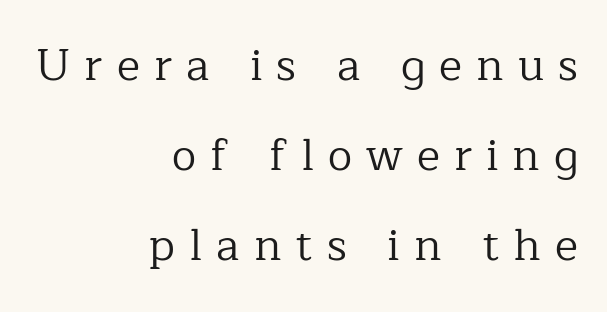
Q: Is the text bold? A: No.
Q: Is the text italic (slanted)? A: No, it is upright.
Q: Is the typeface a serif or a sans-serif typeface? A: Serif.
Q: Is the text underlined? A: No.
Q: How is the paragraph aligned? A: Right-aligned.
Q: Is the spacing between letters normal or unusually wide? A: Unusually wide.
Q: Is the spacing between lines tight, normal or loose? A: Loose.
Q: Width (condensed, normal, or wide)? A: Normal.
Q: Stroke contrast? A: Low.
Q: x-height? A: Medium.
Q: Monospaced? A: No.
